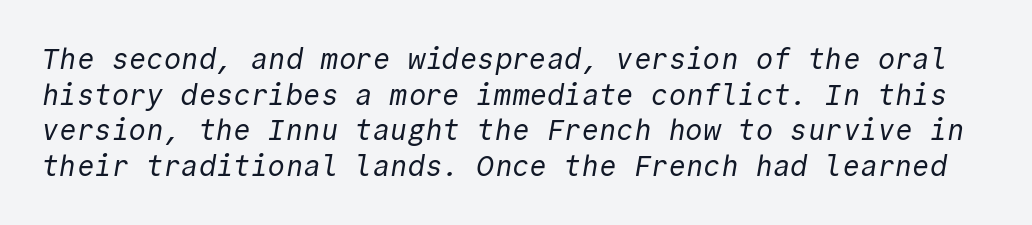
{"serif": "no", "bold": "no", "weight": "regular", "width": "normal", "x_height": "medium", "monospaced": "yes", "underline": "no", "line_spacing_ratio": 1.23, "letter_spacing": "normal", "letter_spacing_em": 0.0, "glyph_px": 29}
